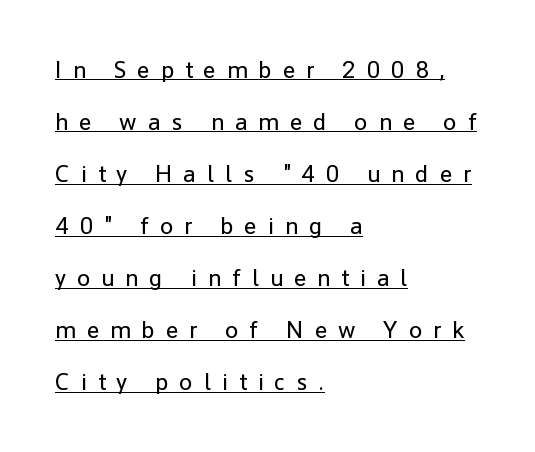
The image shows 24 px text type, upright; set left-aligned, loose line spacing (2.17x), unusually wide letter spacing (+0.46 em), underlined.
